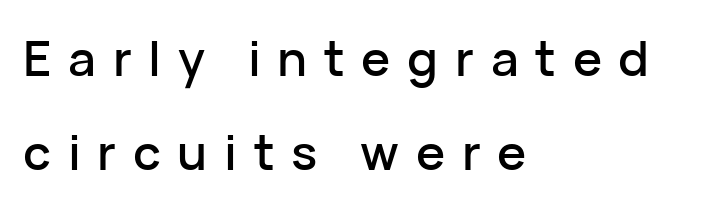
Q: Is the text italic (slanted)? A: No, it is upright.
Q: Is the typeface a serif or a sans-serif typeface? A: Sans-serif.
Q: Is the text underlined? A: No.
Q: How is the paragraph aligned? A: Left-aligned.
Q: Is the spacing between letters normal or unusually wide? A: Unusually wide.
Q: Is the spacing between lines tight, normal or loose? A: Loose.
Q: Width (condensed, normal, or wide)? A: Normal.
Q: Stroke contrast? A: Low.
Q: x-height? A: Medium.
Q: Monospaced? A: No.
